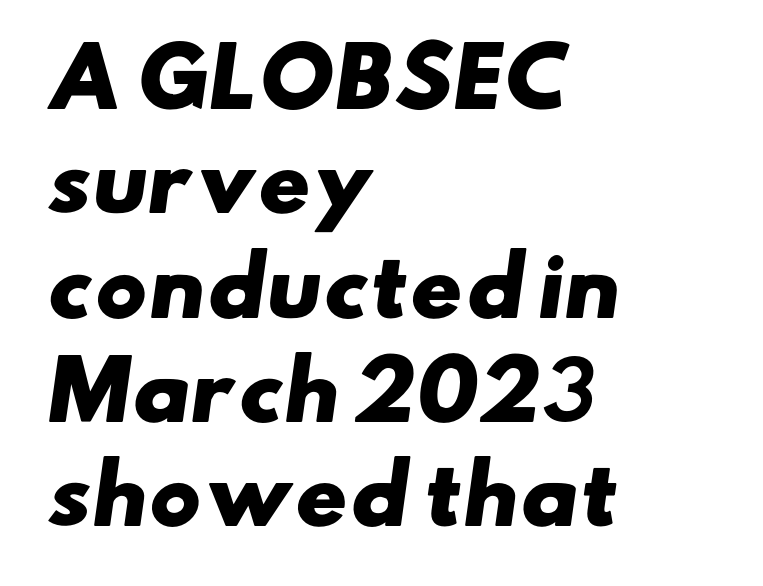
The rendering uses natural spacing where letterforms have individual widths. The passage shown is not underscored anywhere. Casual observation: everything's shoved over to the left. The glyphs have the mass of a bold cut. Reading down the column, the eye jumps a familiar distance to each next line. Short note: letters normally spaced.
